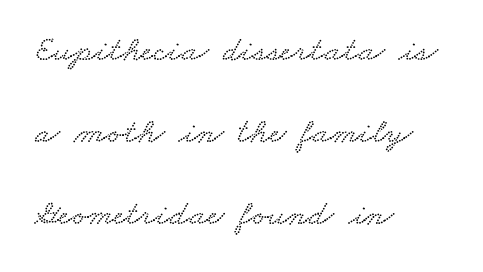
The image shows 36 px wide type; set left-aligned, loose line spacing (2.28x), normal letter spacing, not underlined; low stroke contrast and a small x-height.
